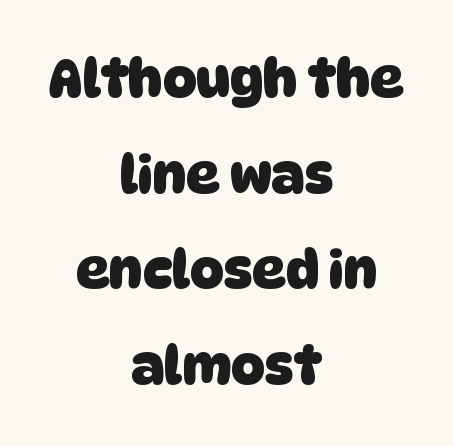
{"serif": "no", "bold": "yes", "weight": "heavy", "width": "normal", "stroke_contrast": "low", "x_height": "large", "monospaced": "no", "underline": "no", "align": "center", "line_spacing_ratio": 1.84, "letter_spacing": "normal", "letter_spacing_em": 0.0, "glyph_px": 52}
